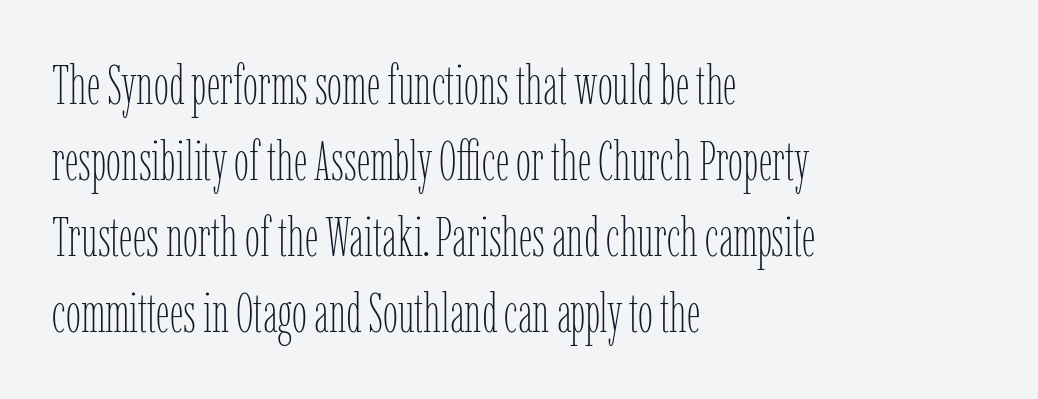
Q: Is the text bold? A: No.
Q: Is the text italic (slanted)? A: No, it is upright.
Q: Is the text underlined? A: No.
Q: How is the paragraph aligned? A: Left-aligned.
Q: Is the spacing between letters normal or unusually wide? A: Normal.
Q: Is the spacing between lines tight, normal or loose? A: Normal.
Q: Width (condensed, normal, or wide)? A: Condensed.
Q: Stroke contrast? A: Low.
Q: x-height? A: Medium.
Q: Monospaced? A: No.
